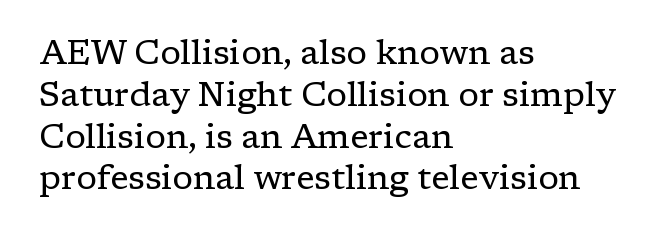
All the whitespace from short lines collects on the right. Descenders are the only things crossing below the line. Unlike a clean sans, this face finishes its strokes with serifs. The lettering holds an erect, upright posture throughout.
